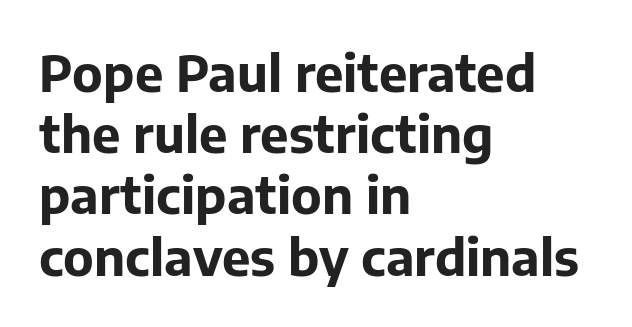
{"serif": "no", "italic": "no", "bold": "yes", "weight": "bold", "width": "normal", "stroke_contrast": "low", "x_height": "medium", "monospaced": "no", "underline": "no", "align": "left", "line_spacing_ratio": 1.2, "letter_spacing": "normal", "letter_spacing_em": 0.0, "glyph_px": 51}
